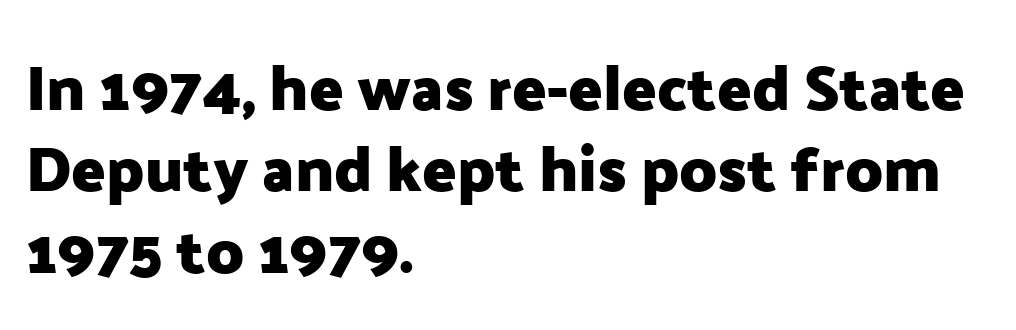
The image shows 63 px heavy sans-serif type, upright; set left-aligned, normal line spacing (1.29x), normal letter spacing, not underlined; low stroke contrast and a medium x-height.
